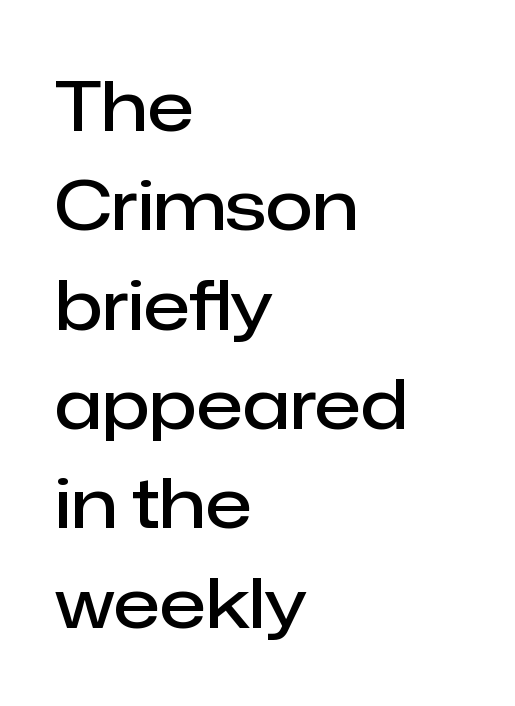
The image shows 69 px semibold sans-serif type, upright; set left-aligned, normal line spacing (1.44x), normal letter spacing, not underlined; low stroke contrast and a medium x-height.
